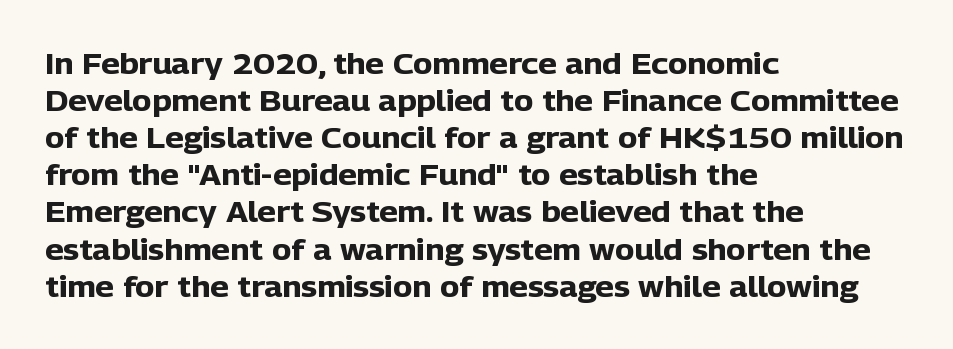
Q: Is the text bold? A: Yes.
Q: Is the text italic (slanted)? A: No, it is upright.
Q: Is the typeface a serif or a sans-serif typeface? A: Sans-serif.
Q: Is the text underlined? A: No.
Q: How is the paragraph aligned? A: Left-aligned.
Q: Is the spacing between letters normal or unusually wide? A: Normal.
Q: Is the spacing between lines tight, normal or loose? A: Normal.
Q: Width (condensed, normal, or wide)? A: Normal.
Q: Stroke contrast? A: Low.
Q: x-height? A: Medium.
Q: Monospaced? A: No.
